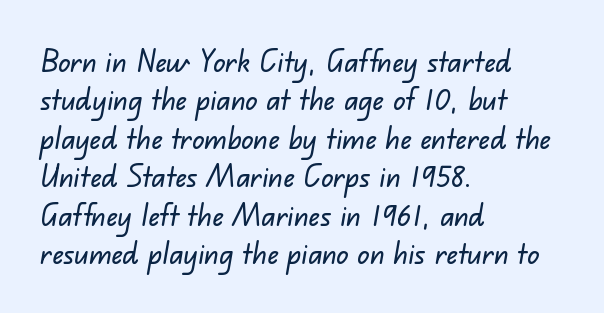
The image shows 30 px sans-serif type; set left-aligned, normal line spacing (1.28x), normal letter spacing, not underlined; low stroke contrast and a small x-height.
